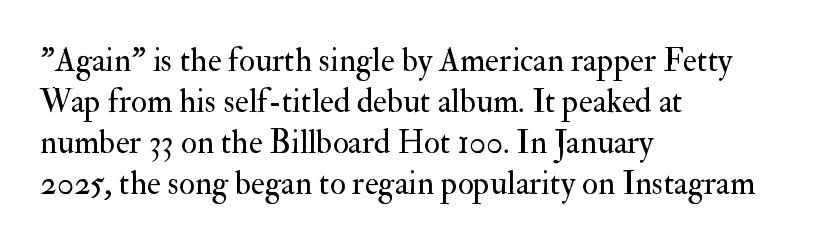
It's the straight-up-and-down kind of type. The type is set solid horizontally, with unmodified tracking. The letters advance in unequal steps, a hallmark of proportional type. This rendering uses left alignment, leaving the right contour irregular. The words here are not underlined.
